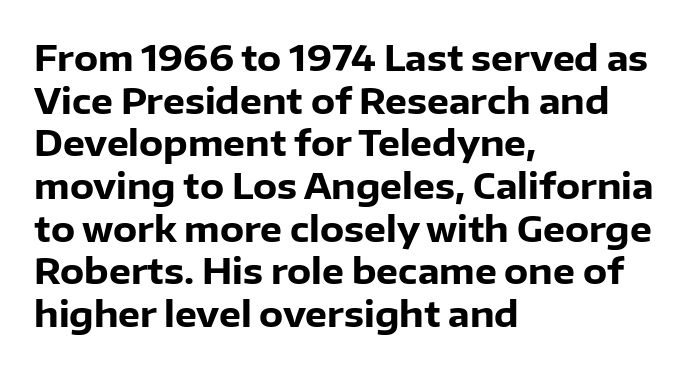
{"serif": "no", "italic": "no", "bold": "yes", "weight": "heavy", "width": "normal", "stroke_contrast": "low", "x_height": "medium", "monospaced": "no", "underline": "no", "align": "left", "line_spacing_ratio": 1.22, "letter_spacing": "normal", "letter_spacing_em": 0.0, "glyph_px": 35}
